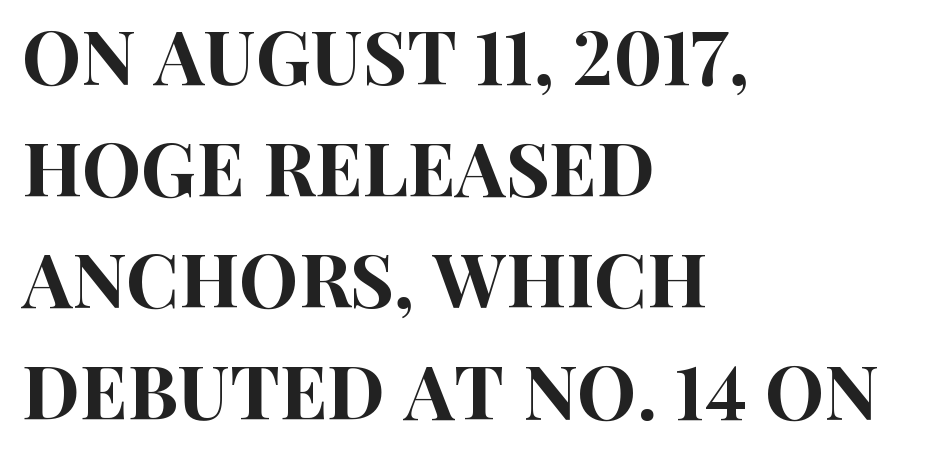
Regarding leading, the lines here are spaced in the standard way. Do the letters lean? They stand straight. I'd call this a sans setting — the letters go barefoot. The zone under the glyphs is completely vacant. This rendering uses left alignment, leaving the right contour irregular. Do the characters align in a grid? No, the font is proportional.
